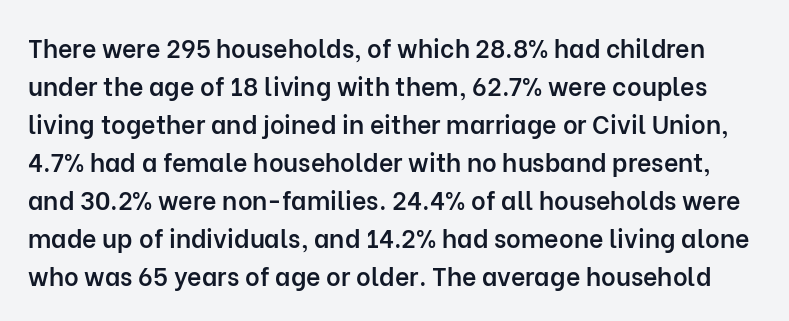
{"italic": "no", "bold": "semi", "underline": "no", "line_spacing": "normal", "line_spacing_ratio": 1.52, "letter_spacing": "normal", "letter_spacing_em": 0.0, "glyph_px": 25}
